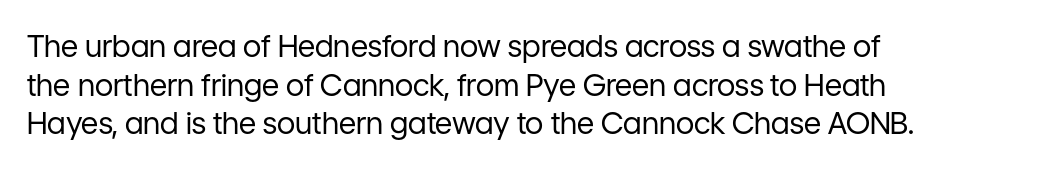
{"serif": "no", "italic": "no", "bold": "no", "weight": "regular", "width": "normal", "stroke_contrast": "low", "x_height": "medium", "monospaced": "no", "underline": "no", "align": "left", "line_spacing": "normal", "line_spacing_ratio": 1.29, "letter_spacing": "normal", "letter_spacing_em": 0.0, "glyph_px": 30}
